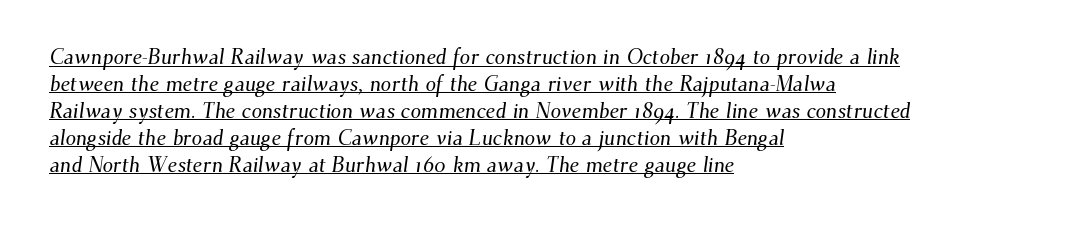
The image shows 21 px text type; set left-aligned, normal line spacing (1.28x), normal letter spacing, underlined.
